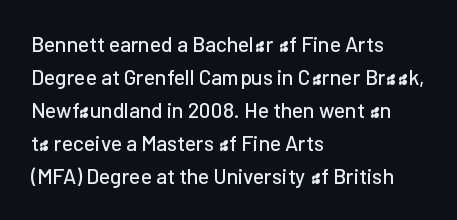
Q: Is the text italic (slanted)? A: No, it is upright.
Q: Is the text underlined? A: No.
Q: How is the paragraph aligned? A: Left-aligned.
Q: Is the spacing between letters normal or unusually wide? A: Normal.
Q: Is the spacing between lines tight, normal or loose? A: Normal.
